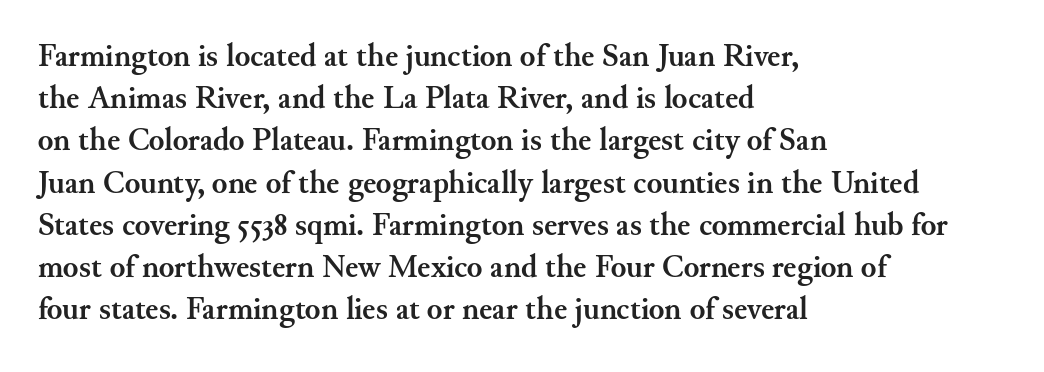
The image shows 32 px semibold serif type, upright; set left-aligned, normal line spacing (1.32x), normal letter spacing, not underlined; medium stroke contrast and a small x-height.
